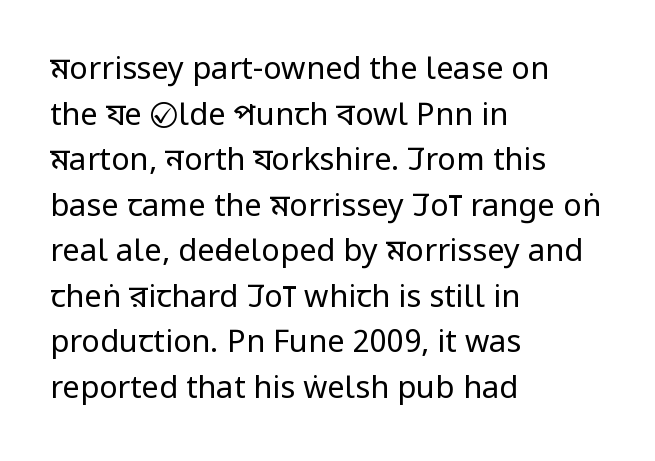
The specimen reads as upright at a glance. A sans-serif font was chosen for this passage. The foot of each line stays bare and open. The strokes are not fattened; the text isn't bold.
